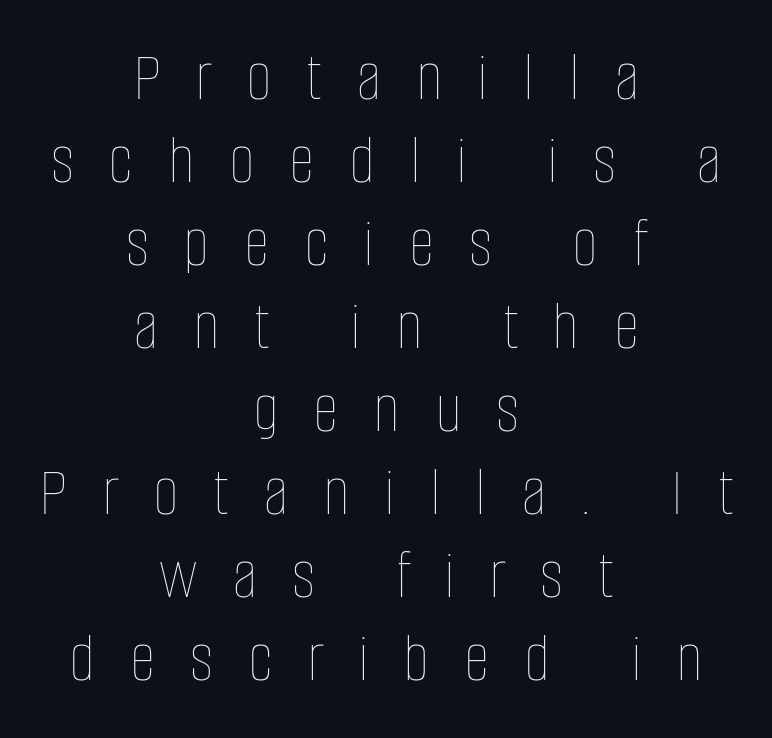
Q: Is the text bold? A: No.
Q: Is the text italic (slanted)? A: No, it is upright.
Q: Is the text underlined? A: No.
Q: How is the paragraph aligned? A: Centered.
Q: Is the spacing between letters normal or unusually wide? A: Unusually wide.
Q: Width (condensed, normal, or wide)? A: Condensed.
Q: Stroke contrast? A: Low.
Q: x-height? A: Large.
Q: Monospaced? A: No.
